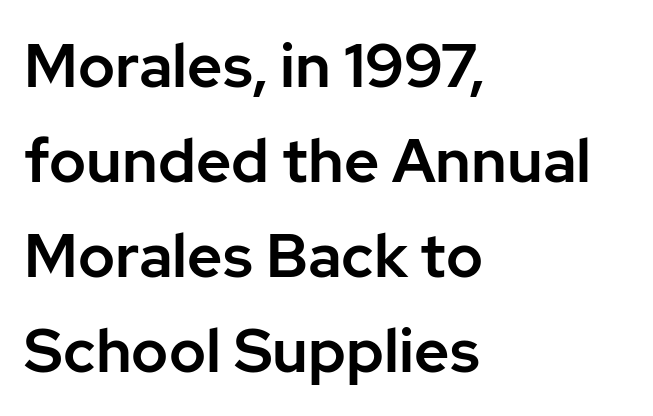
Glance below the letters and you will spot only blank space. The letters advance in unequal steps, a hallmark of proportional type. Regarding leading, the lines here are spaced in the standard way. This rendering uses left alignment, leaving the right contour irregular.
